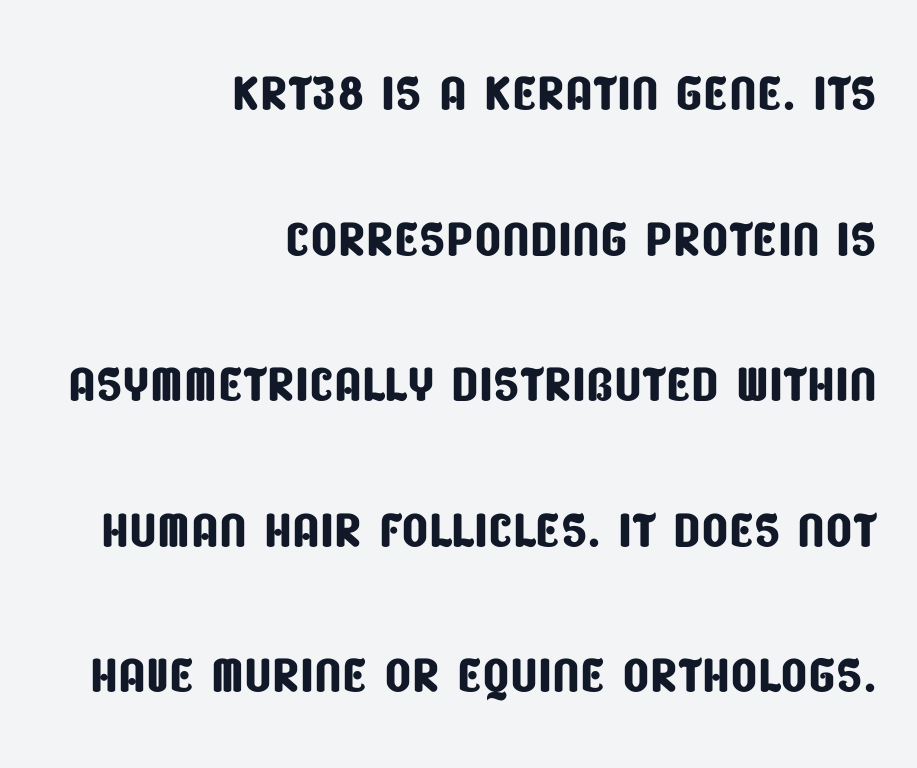
Q: Is the typeface a serif or a sans-serif typeface? A: Sans-serif.
Q: Is the text underlined? A: No.
Q: How is the paragraph aligned? A: Right-aligned.
Q: Is the spacing between letters normal or unusually wide? A: Normal.
Q: Is the spacing between lines tight, normal or loose? A: Loose.
Q: Width (condensed, normal, or wide)? A: Condensed.
Q: Stroke contrast? A: Low.
Q: x-height? A: Large.
Q: Monospaced? A: No.
